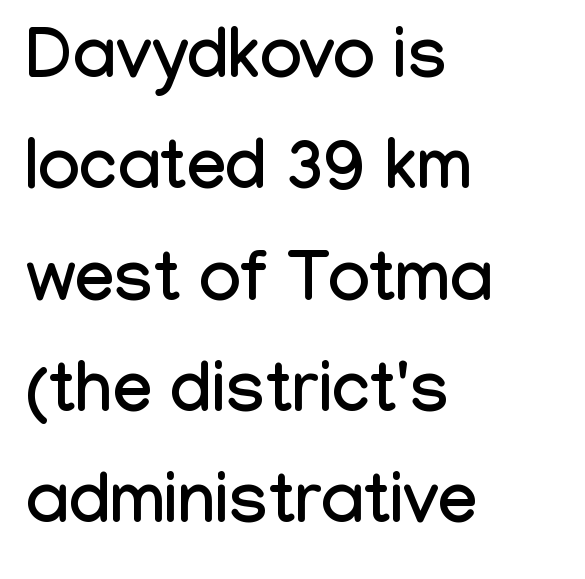
I'd call this a sans setting — the letters go barefoot. There is no visible air inserted between adjacent glyphs. The passage shown is typed in a proportional face where columns would drift. Notice how the passage keeps a crisp vertical edge on the left only. Unlike italic type, these characters show no tilt at all. How would I describe the line gaps? Plain and ordinary.
